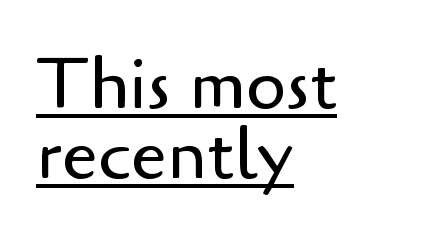
Q: Is the text bold? A: No.
Q: Is the text italic (slanted)? A: No, it is upright.
Q: Is the typeface a serif or a sans-serif typeface? A: Sans-serif.
Q: Is the text underlined? A: Yes.
Q: How is the paragraph aligned? A: Left-aligned.
Q: Is the spacing between letters normal or unusually wide? A: Normal.
Q: Is the spacing between lines tight, normal or loose? A: Tight.
Q: Width (condensed, normal, or wide)? A: Normal.
Q: Stroke contrast? A: Low.
Q: x-height? A: Small.
Q: Monospaced? A: No.
